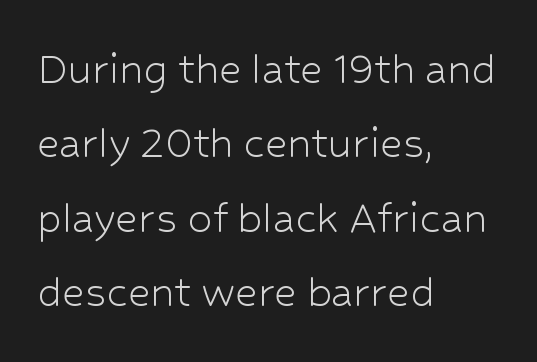
{"serif": "no", "italic": "no", "bold": "no", "weight": "light", "width": "normal", "stroke_contrast": "low", "x_height": "medium", "monospaced": "no", "underline": "no", "align": "left", "line_spacing": "normal", "line_spacing_ratio": 1.52, "letter_spacing": "normal", "letter_spacing_em": 0.0, "glyph_px": 49}
